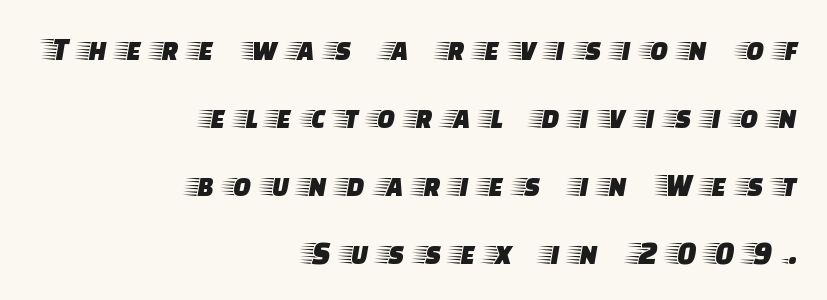
Q: Is the text italic (slanted)? A: Yes.
Q: Is the typeface a serif or a sans-serif typeface? A: Serif.
Q: Is the text underlined? A: No.
Q: How is the paragraph aligned? A: Right-aligned.
Q: Is the spacing between letters normal or unusually wide? A: Unusually wide.
Q: Is the spacing between lines tight, normal or loose? A: Loose.
Q: Width (condensed, normal, or wide)? A: Wide.
Q: Stroke contrast? A: Low.
Q: x-height? A: Large.
Q: Monospaced? A: No.
